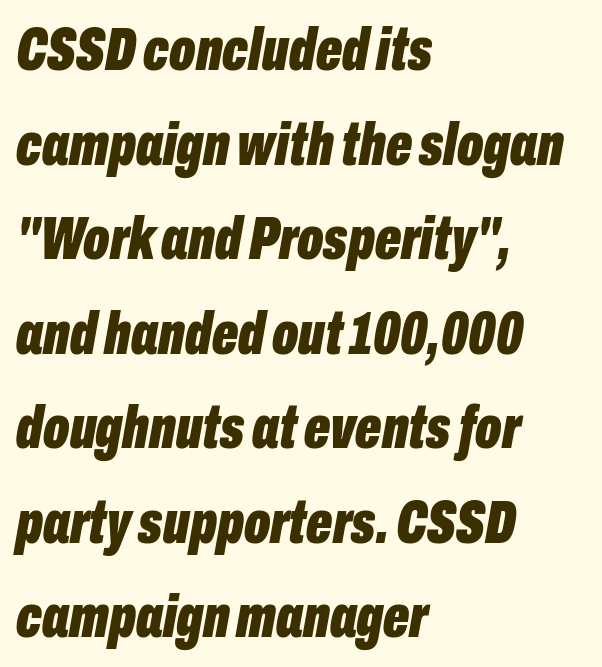
{"italic": "yes", "lean": "right", "slant_degrees": 10, "bold": "yes", "weight": "bold", "width": "condensed", "stroke_contrast": "low", "x_height": "medium", "monospaced": "no", "underline": "no", "align": "left", "line_spacing": "normal", "line_spacing_ratio": 1.55, "letter_spacing": "normal", "letter_spacing_em": 0.0, "glyph_px": 61}
